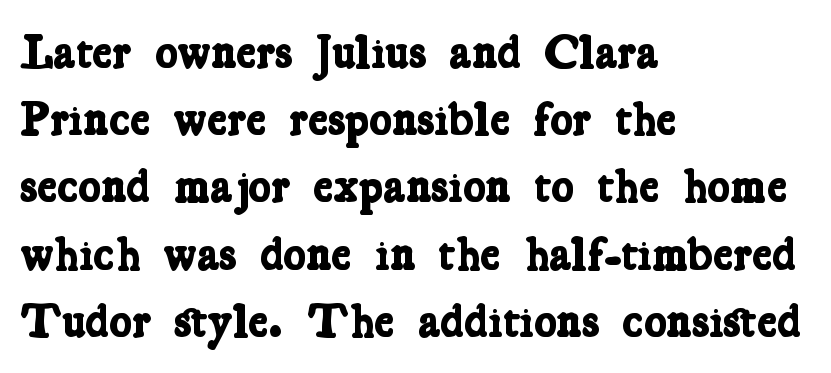
{"serif": "yes", "bold": "yes", "weight": "bold", "width": "condensed", "stroke_contrast": "low", "x_height": "medium", "monospaced": "no", "underline": "no", "align": "left", "line_spacing": "normal", "line_spacing_ratio": 1.4, "letter_spacing": "normal", "letter_spacing_em": 0.0, "glyph_px": 48}
